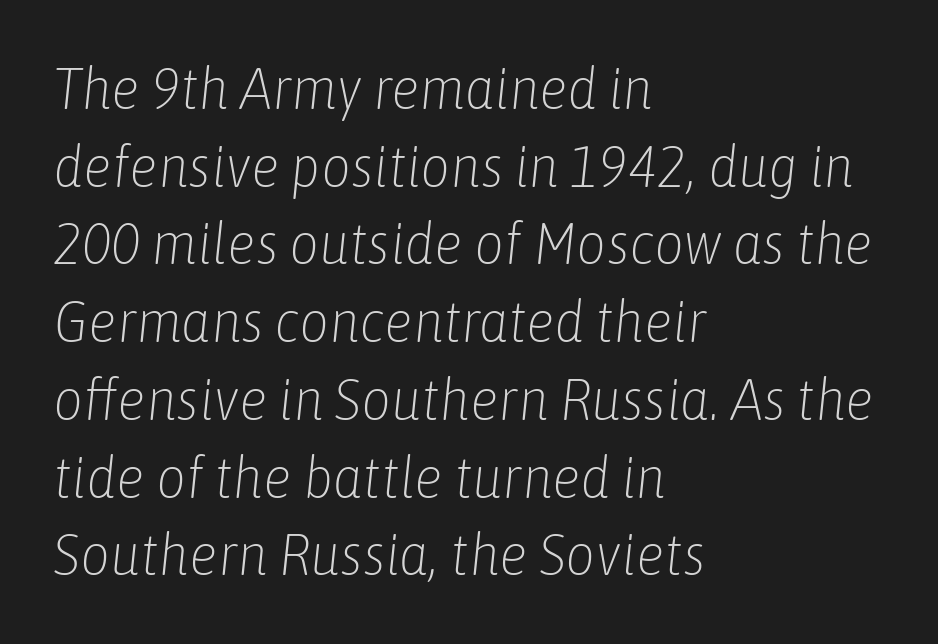
{"italic": "yes", "lean": "right", "slant_degrees": 6, "bold": "no", "weight": "light", "width": "condensed", "stroke_contrast": "low", "x_height": "medium", "monospaced": "no", "underline": "no", "align": "left", "line_spacing": "normal", "line_spacing_ratio": 1.34, "letter_spacing": "normal", "letter_spacing_em": 0.0, "glyph_px": 58}
